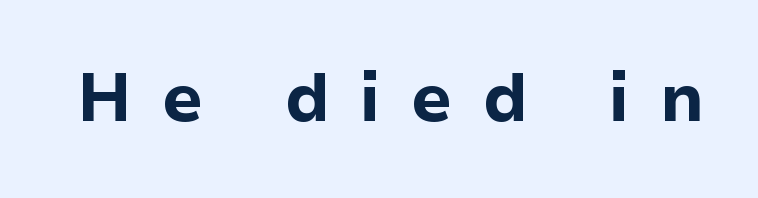
Q: Is the text bold? A: Yes.
Q: Is the text italic (slanted)? A: No, it is upright.
Q: Is the typeface a serif or a sans-serif typeface? A: Sans-serif.
Q: Is the text underlined? A: No.
Q: Is the spacing between letters normal or unusually wide? A: Unusually wide.
Q: Width (condensed, normal, or wide)? A: Normal.
Q: Stroke contrast? A: Low.
Q: x-height? A: Medium.
Q: Monospaced? A: No.
